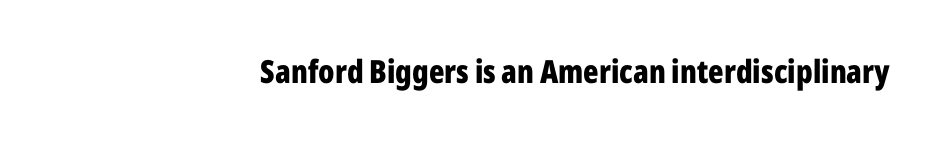
Q: Is the text bold? A: Yes.
Q: Is the text italic (slanted)? A: No, it is upright.
Q: Is the typeface a serif or a sans-serif typeface? A: Sans-serif.
Q: Is the text underlined? A: No.
Q: How is the paragraph aligned? A: Right-aligned.
Q: Is the spacing between letters normal or unusually wide? A: Normal.
Q: Width (condensed, normal, or wide)? A: Condensed.
Q: Stroke contrast? A: Low.
Q: x-height? A: Medium.
Q: Monospaced? A: No.
